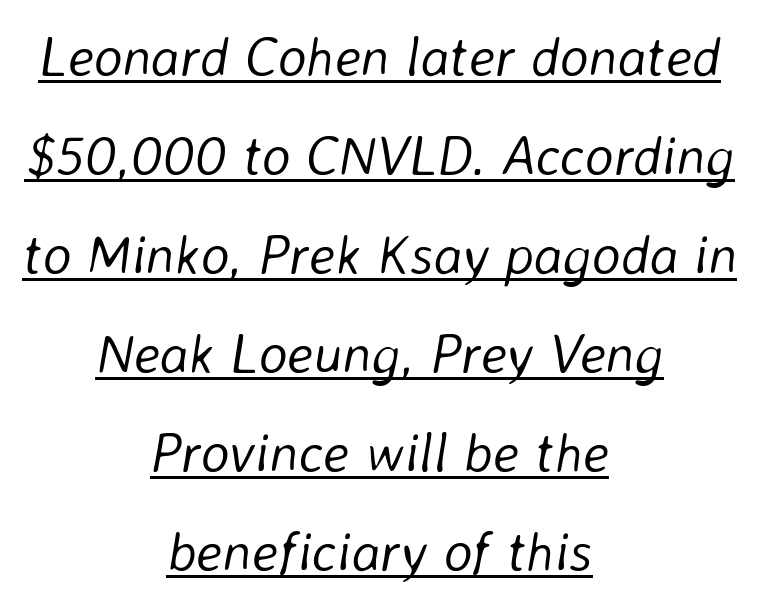
{"italic": "yes", "lean": "right", "slant_degrees": 8, "bold": "no", "weight": "light", "width": "normal", "stroke_contrast": "low", "x_height": "medium", "monospaced": "no", "underline": "yes", "align": "center", "line_spacing_ratio": 1.8, "letter_spacing": "normal", "letter_spacing_em": 0.0, "glyph_px": 55}
